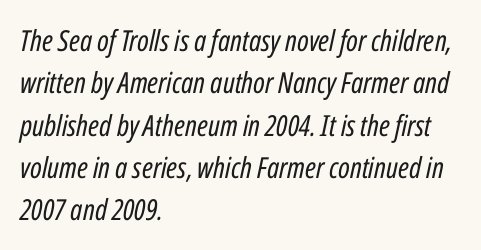
The image shows 29 px regular-weight, condensed type, italic (leaning right); set left-aligned, normal line spacing (1.46x), normal letter spacing, not underlined; low stroke contrast and a medium x-height.
